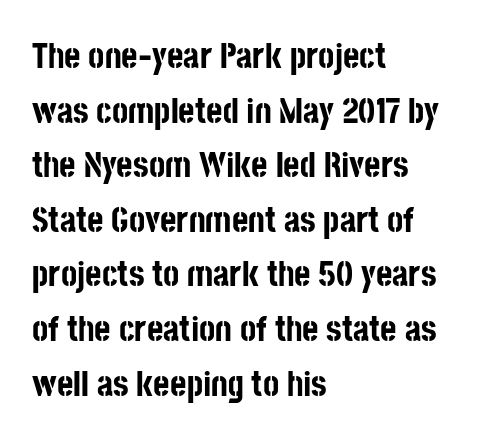
The image shows 35 px bold, condensed sans-serif type, upright; set left-aligned, normal line spacing (1.56x), normal letter spacing, not underlined; low stroke contrast and a large x-height.
